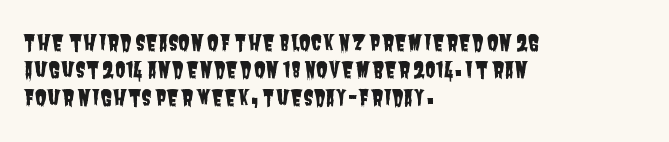
{"underline": "no", "align": "left", "line_spacing": "normal", "line_spacing_ratio": 1.3, "letter_spacing": "normal", "letter_spacing_em": 0.0, "glyph_px": 21}
